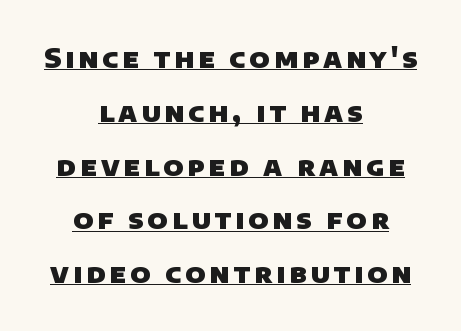
Reading down the column, the eye jumps a long way to each next line. Beneath each row of characters lies a ruled line. Both edges are ragged and mirror each other, which tells us the setting is centered. The letters are bold, with thick, heavy strokes.
